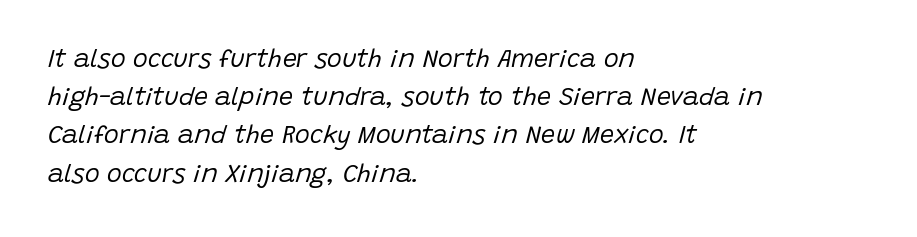
Q: Is the text bold? A: No.
Q: Is the text italic (slanted)? A: Yes, it leans right by about 15 degrees.
Q: Is the text underlined? A: No.
Q: How is the paragraph aligned? A: Left-aligned.
Q: Is the spacing between letters normal or unusually wide? A: Normal.
Q: Is the spacing between lines tight, normal or loose? A: Normal.
